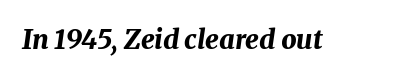
Notice how the stems are inclined rather than vertical — that's the hallmark of italics. Anything drawn beneath the words? Only blank space. The line texture is even and compact thanks to regular tracking. Students, this is bold: see how much ink each stroke carries.
